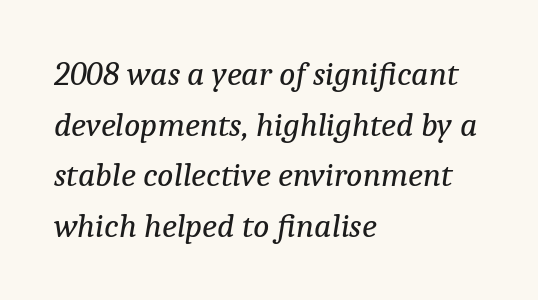
The image shows 34 px regular-weight serif type, italic (leaning right); set left-aligned, normal line spacing (1.49x), normal letter spacing, not underlined; low stroke contrast and a medium x-height.
